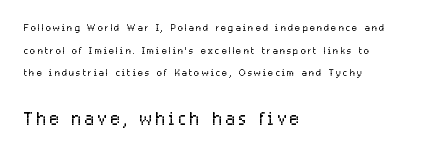
{"italic": "no", "bold": "no", "underline": "no", "align": "left", "line_spacing": "normal", "line_spacing_ratio": 1.62, "larger_block": "second", "size_ratio": 1.79, "glyph_px": 25}
